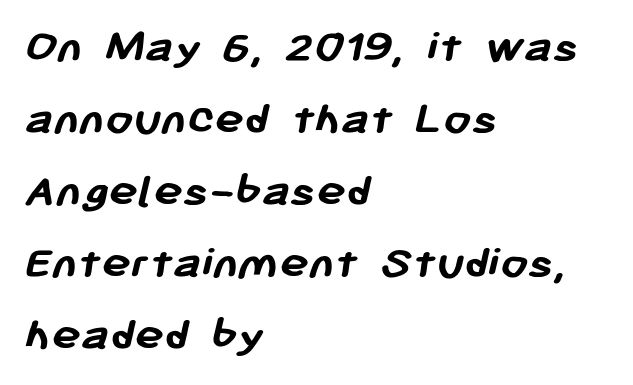
The image shows 49 px semibold sans-serif type; set left-aligned, normal line spacing (1.47x), normal letter spacing, not underlined; low stroke contrast and a medium x-height.
